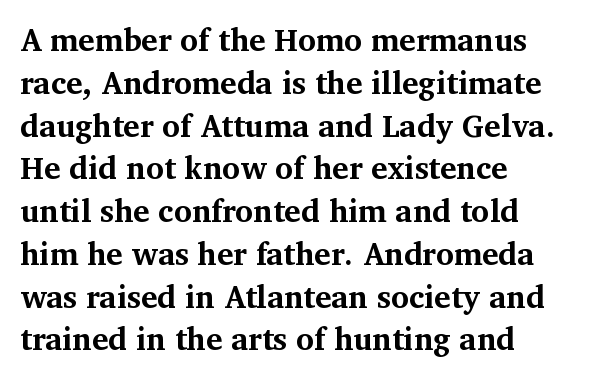
Q: Is the text bold? A: Yes.
Q: Is the text italic (slanted)? A: No, it is upright.
Q: Is the typeface a serif or a sans-serif typeface? A: Serif.
Q: Is the text underlined? A: No.
Q: How is the paragraph aligned? A: Left-aligned.
Q: Is the spacing between letters normal or unusually wide? A: Normal.
Q: Is the spacing between lines tight, normal or loose? A: Normal.
Q: Width (condensed, normal, or wide)? A: Normal.
Q: Stroke contrast? A: Medium.
Q: x-height? A: Medium.
Q: Monospaced? A: No.
